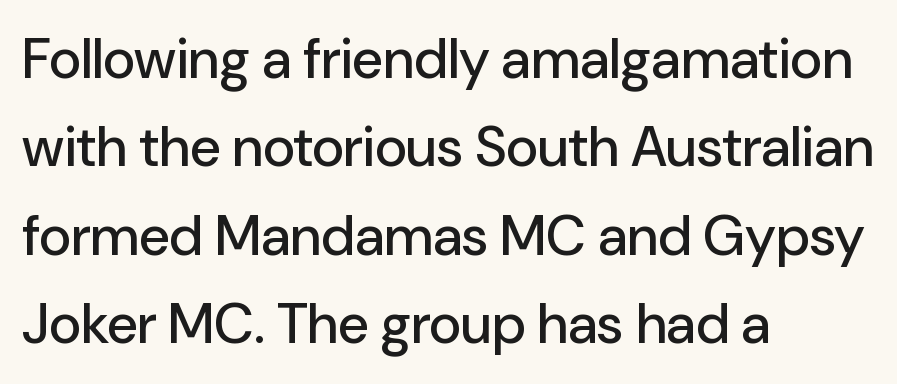
The typeface chosen for these lines omits serifs. Interline gaps are of average width in this sample. A classic flush-left, rag-right setting is used for this passage. Check the space under the baseline: it is left empty.
